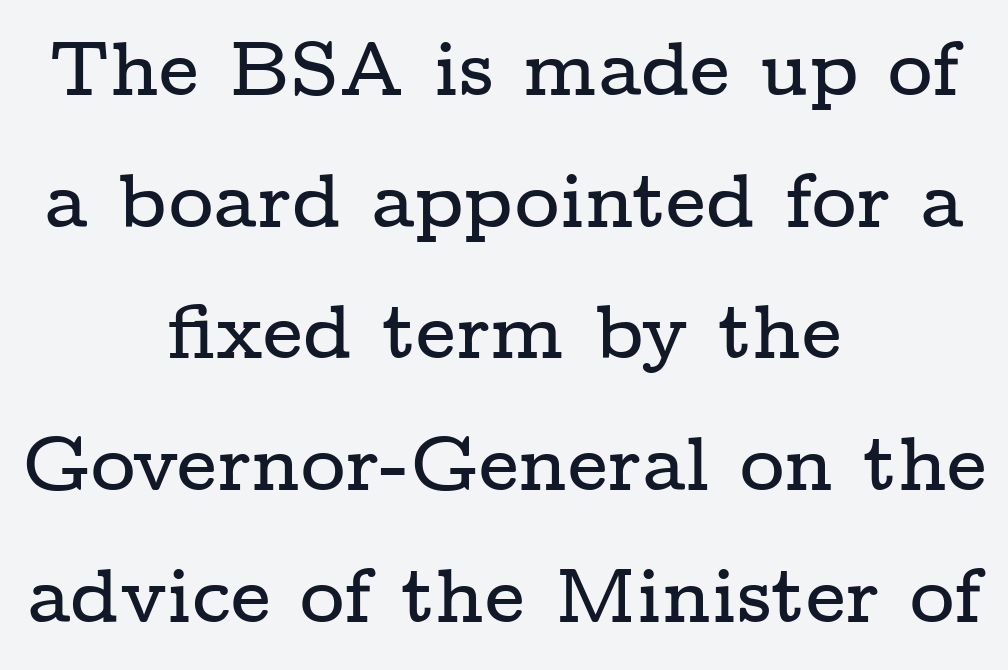
The image shows 77 px wide serif type, upright; set centered, line spacing 1.71x, normal letter spacing, not underlined; low stroke contrast and a medium x-height.
